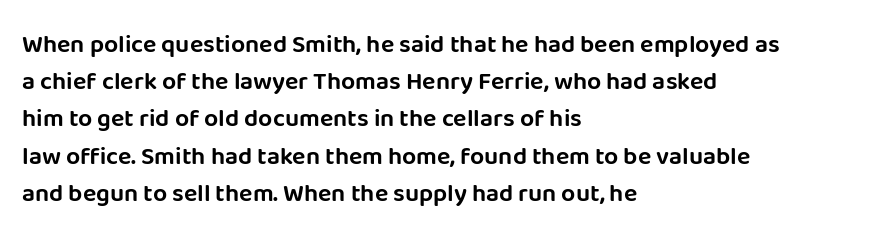
The image shows 25 px text type, upright; set left-aligned, normal line spacing (1.49x), normal letter spacing, not underlined.
